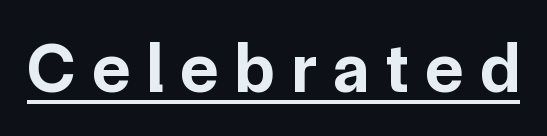
The image shows 70 px bold sans-serif type, upright; set unusually wide letter spacing (+0.24 em), underlined; low stroke contrast and a medium x-height.
